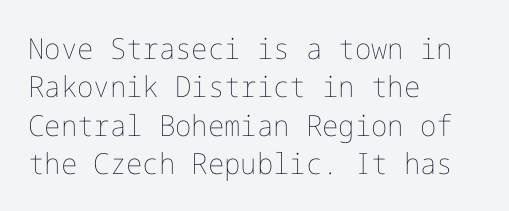
{"italic": "no", "bold": "no", "weight": "thin", "width": "normal", "stroke_contrast": "low", "x_height": "medium", "underline": "no", "align": "left", "line_spacing": "normal", "line_spacing_ratio": 1.32, "letter_spacing": "normal", "letter_spacing_em": 0.0, "glyph_px": 29}
